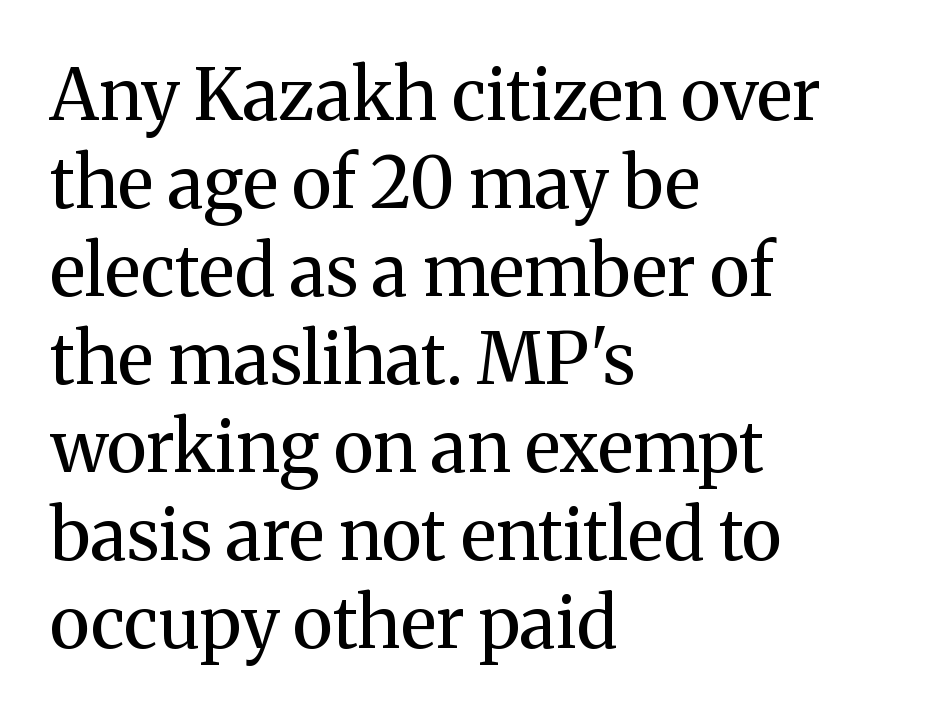
Looks like regular typesetting: each glyph gets only the width it needs. The strokes carry an ordinary text weight at most. The face used here is seriffed, in the tradition of book romans. Honestly, there is no underline to notice here at all.
